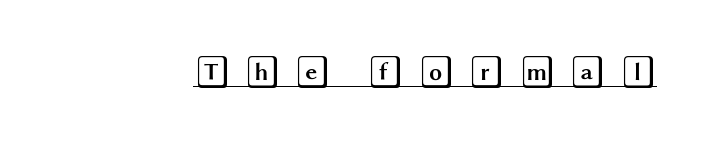
Q: Is the text italic (slanted)? A: No, it is upright.
Q: Is the text underlined? A: Yes.
Q: Is the spacing between letters normal or unusually wide? A: Unusually wide.
Q: Width (condensed, normal, or wide)? A: Wide.
Q: x-height? A: Large.
